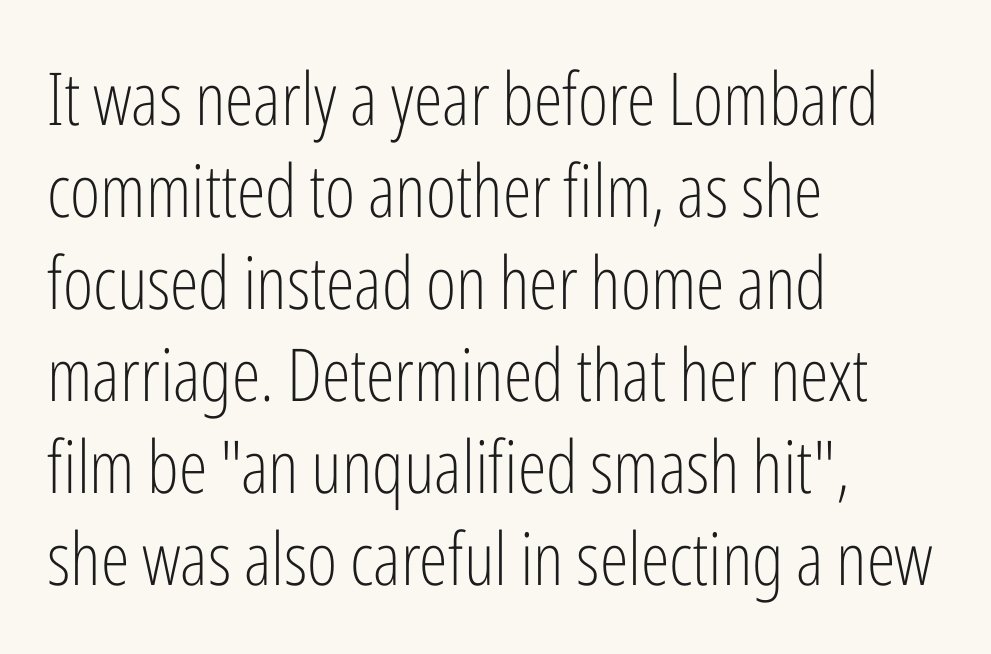
The lines sit at an ordinary, default distance from one another. Underlining? Definitely not there. The strokes are not fattened; the text isn't bold. Leftover space on each line is placed entirely after the last word. Font category for this specimen: sans-serif.
